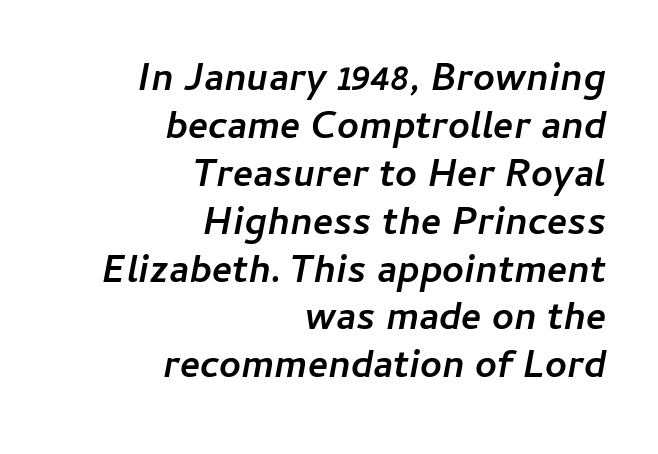
Q: Is the text bold? A: Yes.
Q: Is the text italic (slanted)? A: Yes, it leans right by about 11 degrees.
Q: Is the text underlined? A: No.
Q: How is the paragraph aligned? A: Right-aligned.
Q: Is the spacing between letters normal or unusually wide? A: Normal.
Q: Is the spacing between lines tight, normal or loose? A: Normal.
Q: Width (condensed, normal, or wide)? A: Normal.
Q: Stroke contrast? A: Low.
Q: x-height? A: Medium.
Q: Monospaced? A: No.
